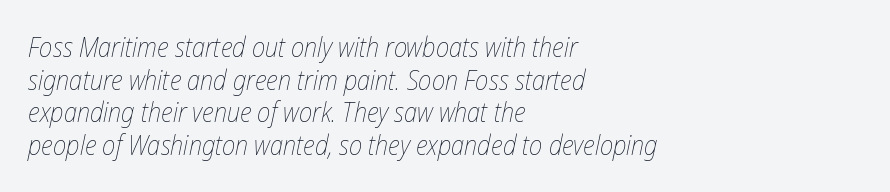
Posture: slanted. Compared with a typical body face, this is equally light or lighter still. Words appear dense and cohesive because spacing is normal. These lines are set flush left with a ragged right edge. Decoration check: the copy has no underline.
